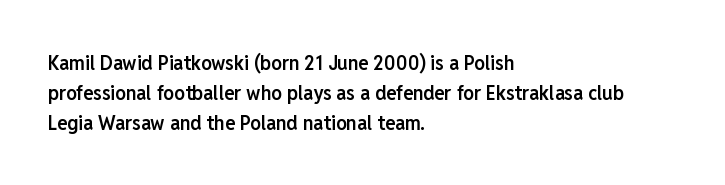
The image shows 21 px text type, upright; set left-aligned, normal line spacing (1.42x), normal letter spacing, not underlined.
